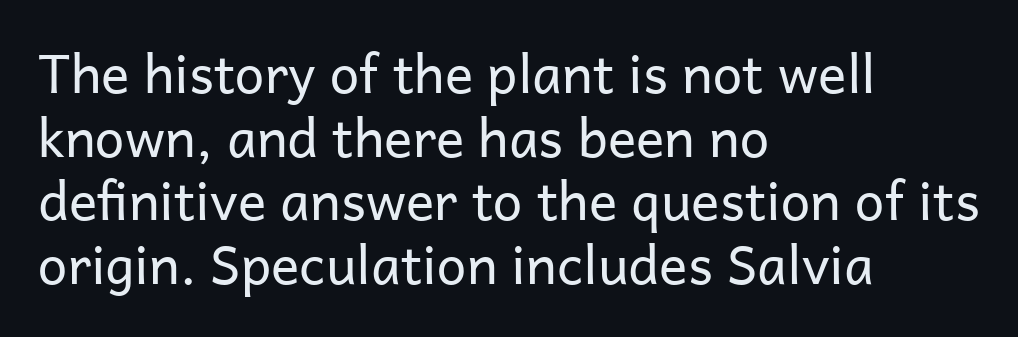
Short and long lines alike share a common starting point at left. The strokes carry an ordinary text weight at most. This rendering features lettering with no underline. These lines were composed using upright roman letters. Short note: letters normally spaced.
